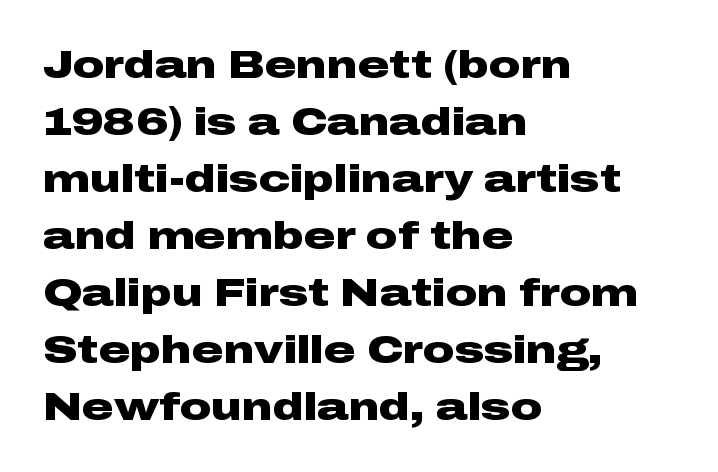
Q: Is the text bold? A: Yes.
Q: Is the text italic (slanted)? A: No, it is upright.
Q: Is the typeface a serif or a sans-serif typeface? A: Sans-serif.
Q: Is the text underlined? A: No.
Q: How is the paragraph aligned? A: Left-aligned.
Q: Is the spacing between letters normal or unusually wide? A: Normal.
Q: Is the spacing between lines tight, normal or loose? A: Normal.
Q: Width (condensed, normal, or wide)? A: Wide.
Q: Stroke contrast? A: Low.
Q: x-height? A: Medium.
Q: Monospaced? A: No.
